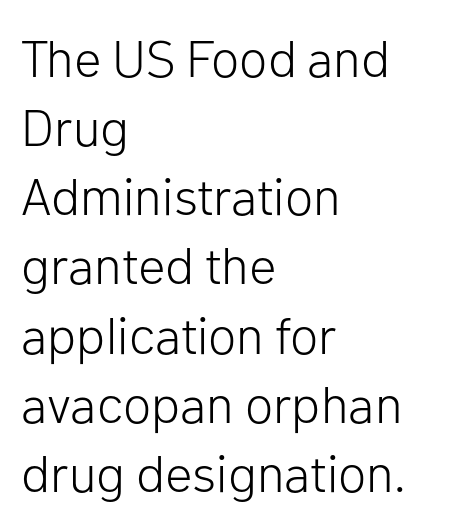
The image shows 52 px light sans-serif type, upright; set left-aligned, normal line spacing (1.33x), normal letter spacing, not underlined; low stroke contrast and a medium x-height.
